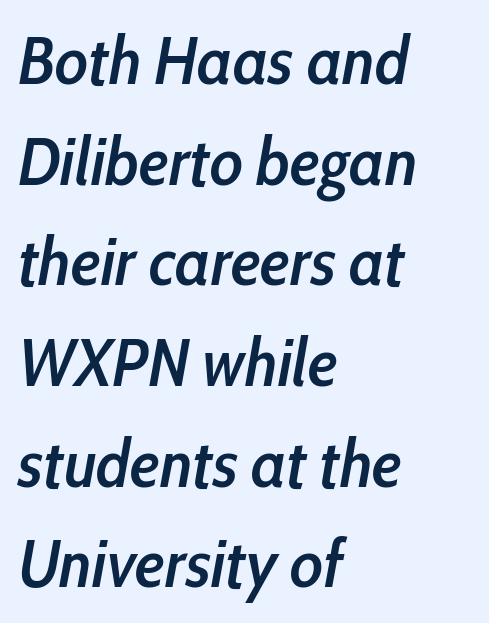
{"italic": "yes", "lean": "right", "slant_degrees": 10, "bold": "semi", "weight": "semibold", "width": "condensed", "stroke_contrast": "low", "x_height": "medium", "monospaced": "no", "underline": "no", "align": "left", "line_spacing": "normal", "line_spacing_ratio": 1.48, "letter_spacing": "normal", "letter_spacing_em": 0.0, "glyph_px": 68}
